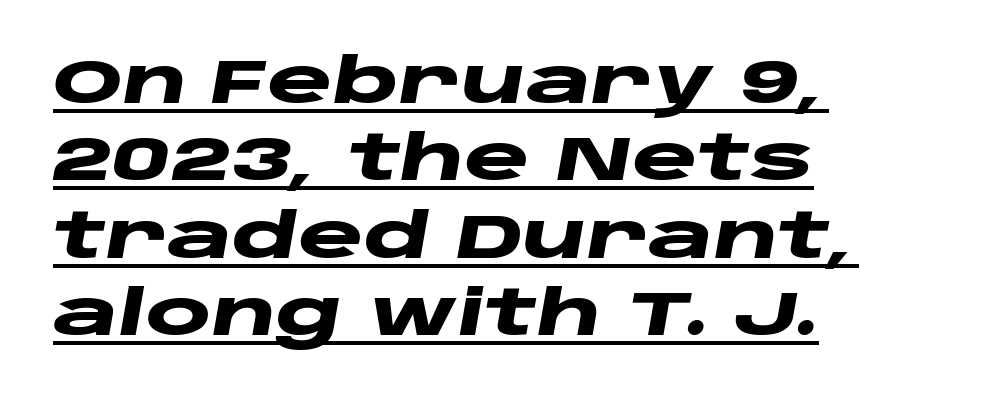
{"italic": "yes", "lean": "right", "slant_degrees": 10, "bold": "yes", "weight": "heavy", "width": "wide", "stroke_contrast": "low", "x_height": "large", "monospaced": "no", "underline": "yes", "align": "left", "line_spacing": "normal", "line_spacing_ratio": 1.25, "letter_spacing": "normal", "letter_spacing_em": 0.0, "glyph_px": 62}
